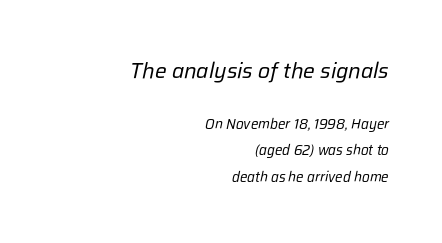
The image shows 22 px text type, italic (leaning right); set right-aligned, loose line spacing (1.91x), normal letter spacing, not underlined; the first (top) block is 1.57x larger.
